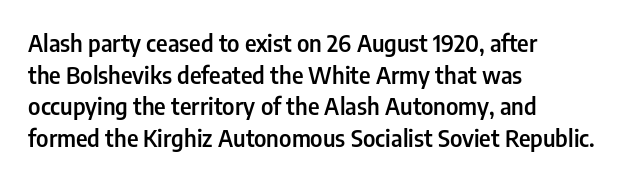
The image shows 23 px text type, upright; set left-aligned, normal line spacing (1.37x), normal letter spacing, not underlined.
